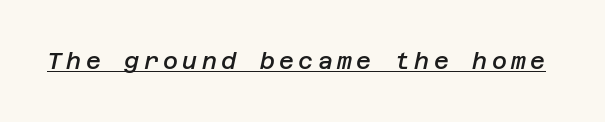
Q: Is the text bold? A: Semi-bold.
Q: Is the text italic (slanted)? A: Yes, it leans right by about 12 degrees.
Q: Is the text underlined? A: Yes.
